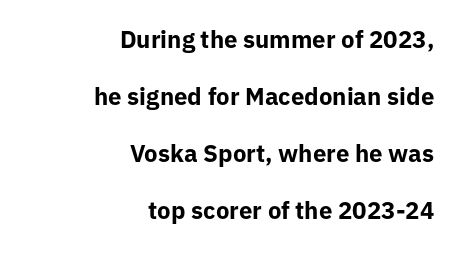
The image shows 24 px bold type, upright; set right-aligned, loose line spacing (2.38x), normal letter spacing, not underlined.
